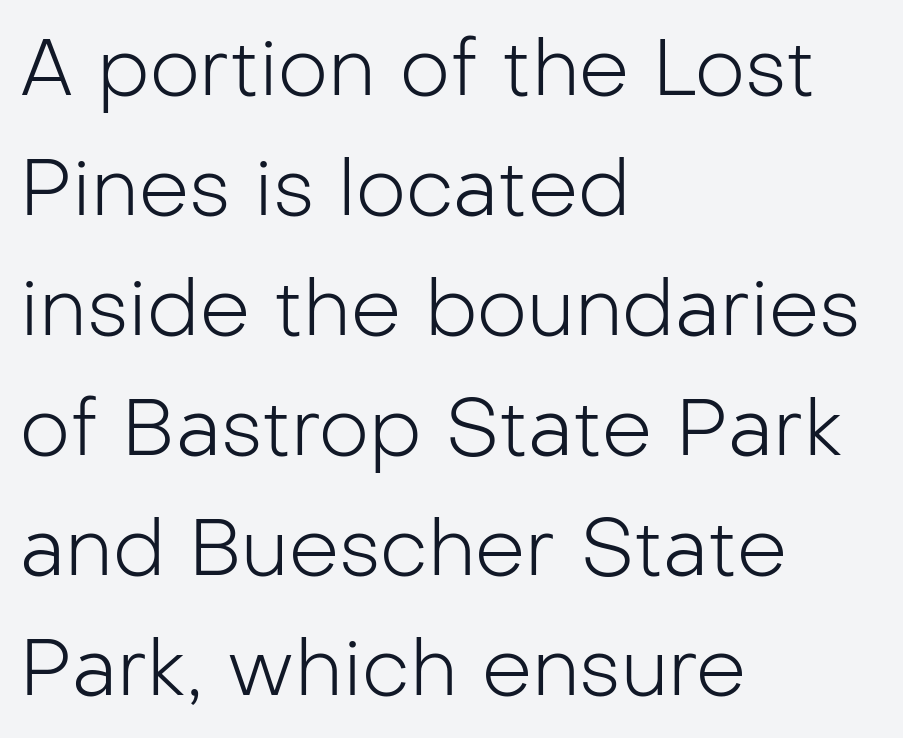
Line beginnings align vertically; line endings do not. Do the characters align in a grid? No, the font is proportional. Glyph-to-glyph distance matches everyday printed text. Nobody drew a line under any word here. These lines are composed in type without serifs.
